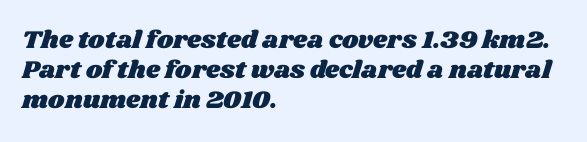
Q: Is the text underlined? A: No.
Q: How is the paragraph aligned? A: Left-aligned.
Q: Is the spacing between letters normal or unusually wide? A: Normal.
